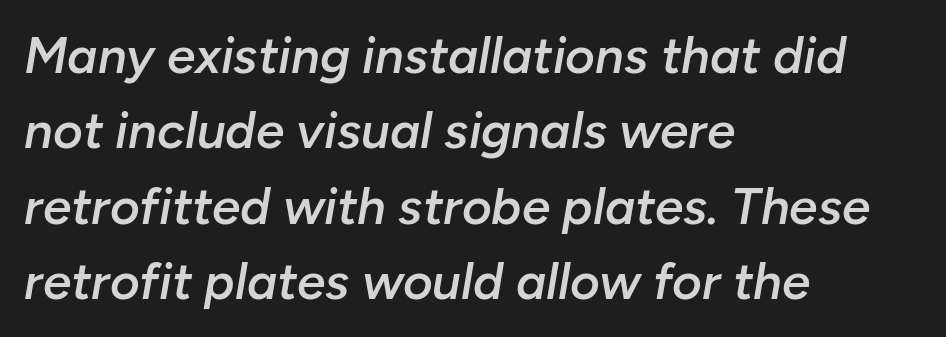
Compared with typical body copy, the letter spacing here is the same. The paragraph shown leans on its left margin. The whole block is typeset with a tilt. Here the designer chose a conventional face with non-uniform glyph widths.
